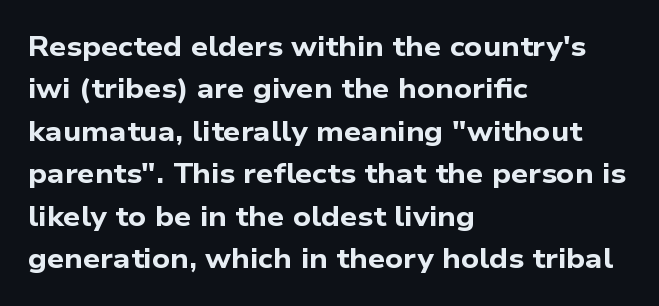
{"bold": "yes", "underline": "no", "align": "left", "line_spacing": "normal", "line_spacing_ratio": 1.57, "letter_spacing": "normal", "letter_spacing_em": 0.0, "glyph_px": 27}
